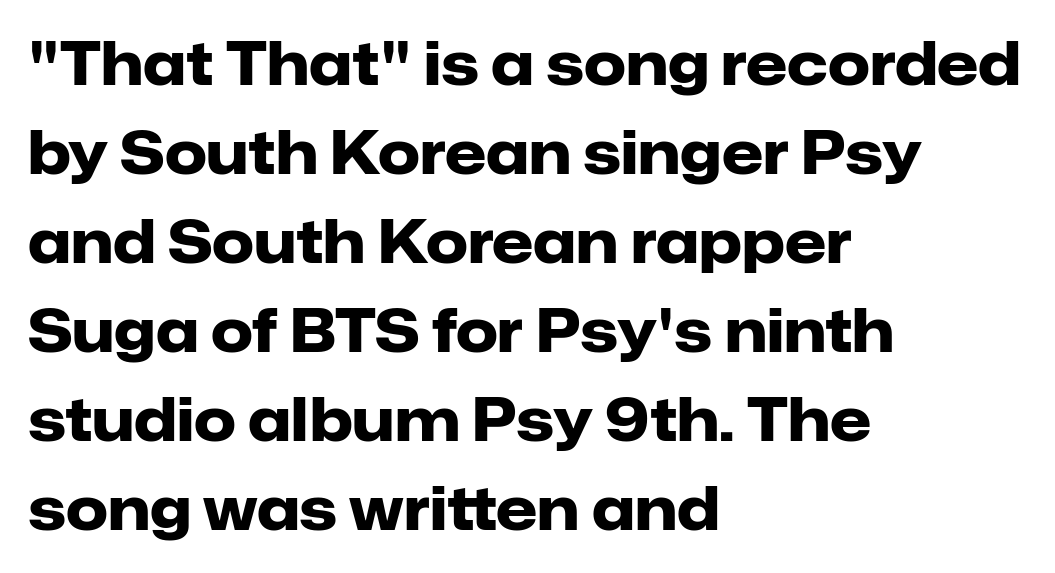
The image shows 59 px heavy sans-serif type, upright; set left-aligned, normal line spacing (1.51x), normal letter spacing, not underlined; low stroke contrast and a medium x-height.
